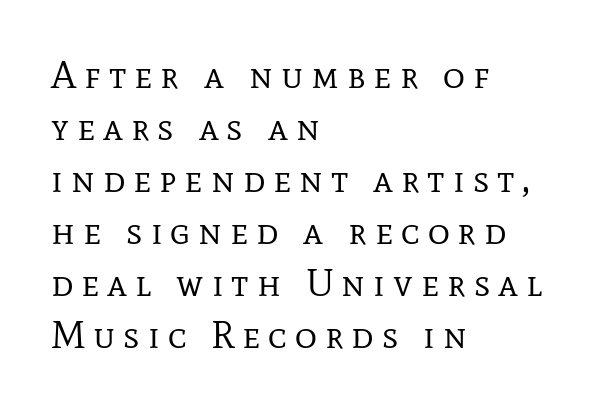
Q: Is the text bold? A: No.
Q: Is the text italic (slanted)? A: No, it is upright.
Q: Is the typeface a serif or a sans-serif typeface? A: Serif.
Q: Is the text underlined? A: No.
Q: How is the paragraph aligned? A: Left-aligned.
Q: Is the spacing between letters normal or unusually wide? A: Unusually wide.
Q: Is the spacing between lines tight, normal or loose? A: Normal.
Q: Width (condensed, normal, or wide)? A: Normal.
Q: Stroke contrast? A: Low.
Q: x-height? A: Medium.
Q: Monospaced? A: No.
